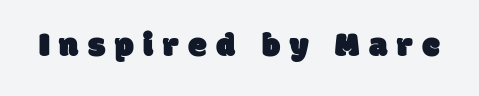
The image shows 34 px sans-serif type; set unusually wide letter spacing (+0.28 em), not underlined; low stroke contrast and a large x-height.
